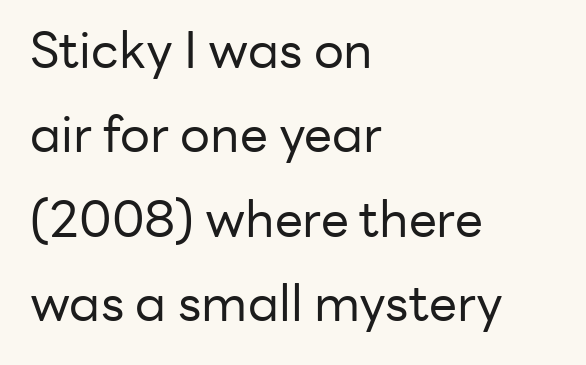
{"serif": "no", "italic": "no", "bold": "no", "weight": "regular", "width": "normal", "stroke_contrast": "low", "x_height": "medium", "monospaced": "no", "underline": "no", "align": "left", "line_spacing": "normal", "line_spacing_ratio": 1.69, "letter_spacing": "normal", "letter_spacing_em": 0.0, "glyph_px": 50}
